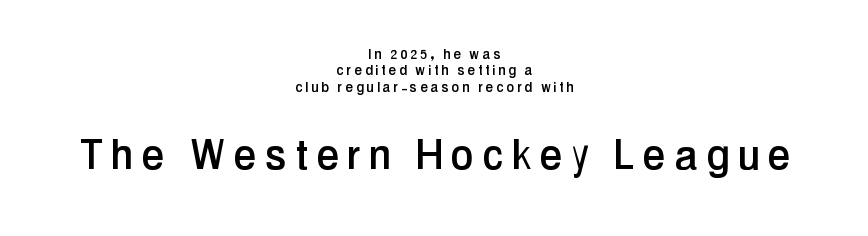
The image shows 50 px condensed sans-serif type, upright; set centered, tight line spacing (0.96x), unusually wide letter spacing (+0.2 em), not underlined; the second (bottom) block is 2.94x larger; low stroke contrast and a medium x-height.
